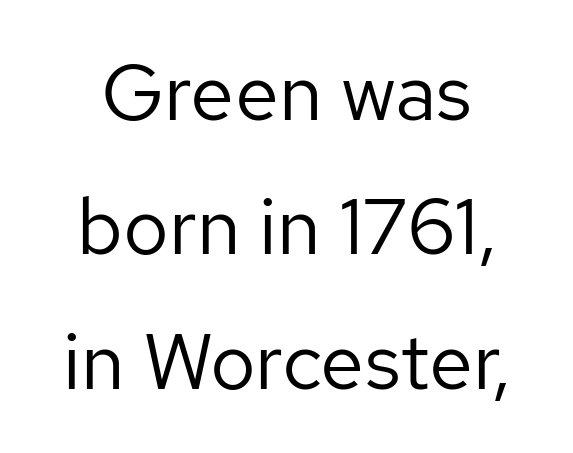
The image shows 79 px regular-weight sans-serif type, upright; set centered, normal line spacing (1.7x), normal letter spacing, not underlined; low stroke contrast and a medium x-height.
